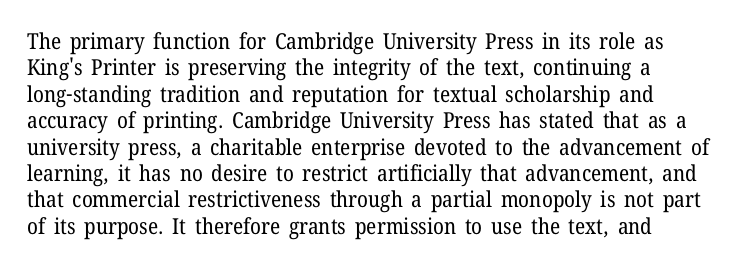
This sample uses an upright cut, with every glyph sitting square on the baseline. Underlining? Definitely not there. Heaviness? Minimal to ordinary, like unemphasized prose. Short note: letters normally spaced. Where is the straight margin? On the left.
